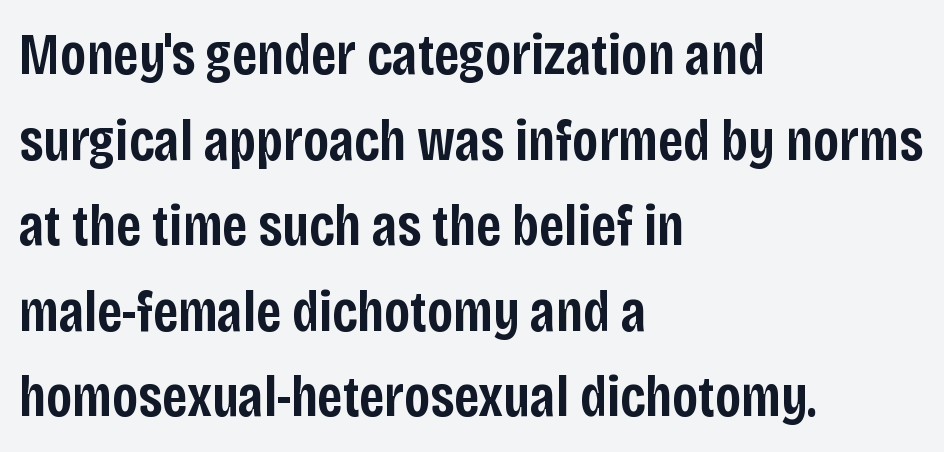
The type family on display is of the sans-serif kind. Inter-character spacing is left at the font's built-in metrics. Descenders are the only things crossing below the line. Firm but not heavy-handed strokes: this text is semibold. The rendering anchors every line to the left-hand side.
